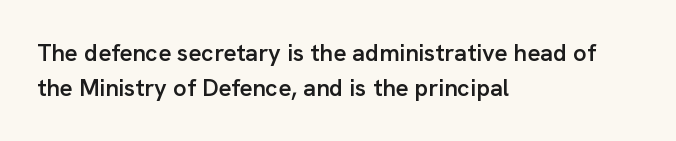
{"italic": "no", "bold": "semi", "underline": "no", "align": "left", "line_spacing": "normal", "line_spacing_ratio": 1.44, "letter_spacing": "normal", "letter_spacing_em": 0.0, "glyph_px": 24}
